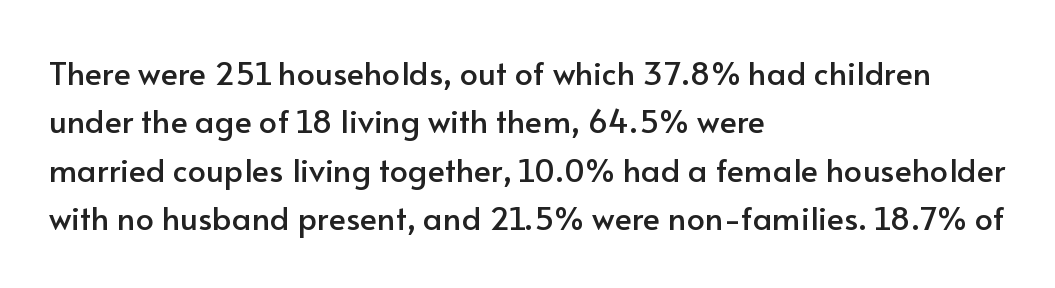
The image shows 32 px sans-serif type, upright; set left-aligned, normal line spacing (1.51x), normal letter spacing, not underlined; low stroke contrast and a small x-height.
